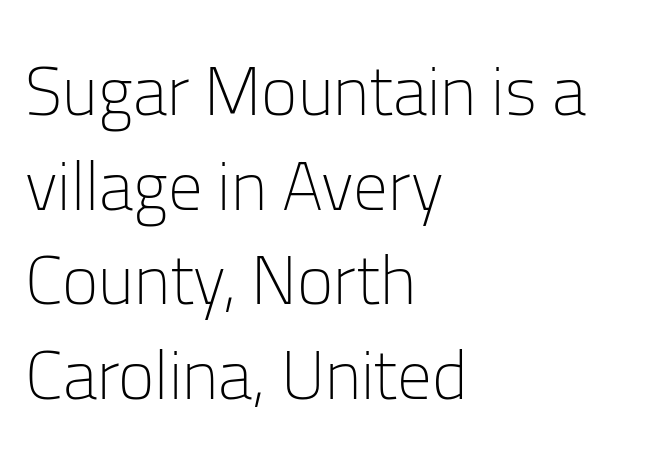
The image shows 69 px light sans-serif type, upright; set left-aligned, normal line spacing (1.37x), normal letter spacing, not underlined; low stroke contrast and a medium x-height.
